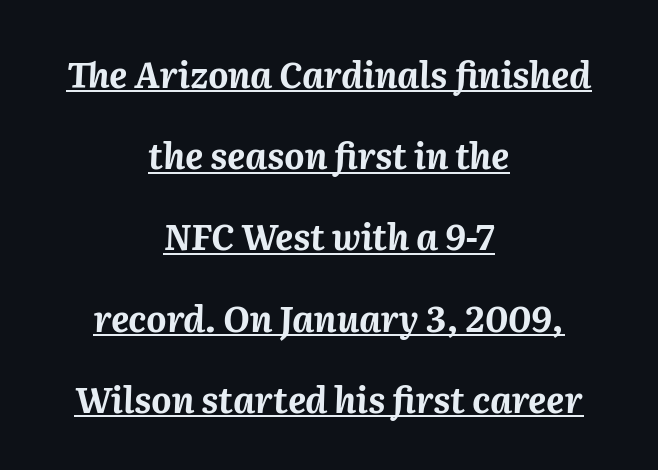
{"italic": "yes", "lean": "right", "slant_degrees": 2, "bold": "yes", "weight": "bold", "width": "normal", "stroke_contrast": "medium", "x_height": "medium", "monospaced": "no", "underline": "yes", "align": "center", "line_spacing": "loose", "line_spacing_ratio": 2.32, "letter_spacing": "normal", "letter_spacing_em": 0.0, "glyph_px": 35}
